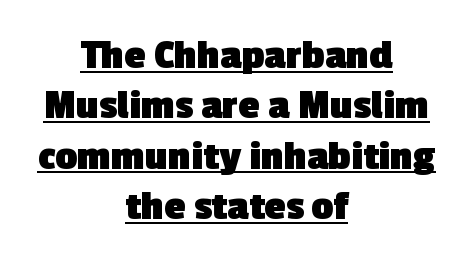
{"serif": "no", "bold": "yes", "weight": "heavy", "width": "normal", "x_height": "medium", "monospaced": "no", "underline": "yes", "align": "center", "line_spacing_ratio": 1.17, "letter_spacing": "normal", "letter_spacing_em": 0.0, "glyph_px": 43}
